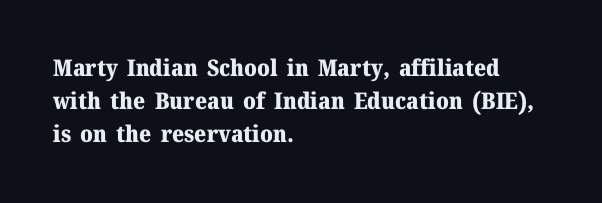
{"italic": "no", "bold": "yes", "underline": "no", "align": "left", "line_spacing": "normal", "line_spacing_ratio": 1.43, "letter_spacing": "normal", "letter_spacing_em": 0.0, "glyph_px": 23}
